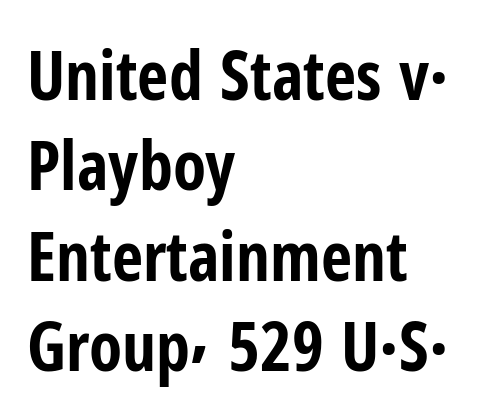
Q: Is the text bold? A: Yes.
Q: Is the text italic (slanted)? A: No, it is upright.
Q: Is the typeface a serif or a sans-serif typeface? A: Sans-serif.
Q: Is the text underlined? A: No.
Q: How is the paragraph aligned? A: Left-aligned.
Q: Is the spacing between letters normal or unusually wide? A: Normal.
Q: Is the spacing between lines tight, normal or loose? A: Normal.
Q: Width (condensed, normal, or wide)? A: Condensed.
Q: Stroke contrast? A: Low.
Q: x-height? A: Medium.
Q: Monospaced? A: No.
